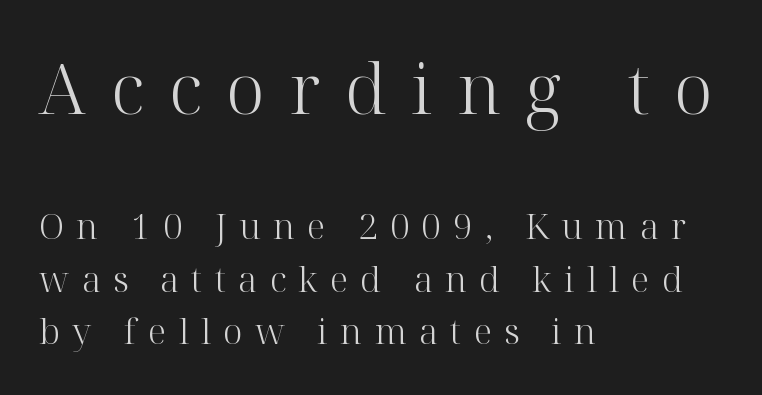
Q: Is the text bold? A: No.
Q: Is the text italic (slanted)? A: No, it is upright.
Q: Is the typeface a serif or a sans-serif typeface? A: Serif.
Q: Is the text underlined? A: No.
Q: How is the paragraph aligned? A: Left-aligned.
Q: Is the spacing between letters normal or unusually wide? A: Unusually wide.
Q: Is the spacing between lines tight, normal or loose? A: Normal.
Q: Which block of text is set in a larger size, the first (top) or the second (bottom)? A: The first (top) one.
Q: Width (condensed, normal, or wide)? A: Normal.
Q: Stroke contrast? A: High.
Q: x-height? A: Medium.
Q: Monospaced? A: No.
